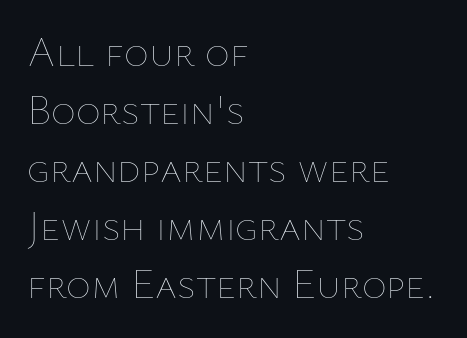
{"italic": "no", "bold": "no", "weight": "thin", "width": "normal", "stroke_contrast": "low", "x_height": "medium", "monospaced": "no", "underline": "no", "align": "left", "line_spacing": "normal", "line_spacing_ratio": 1.38, "letter_spacing": "normal", "letter_spacing_em": 0.0, "glyph_px": 42}
